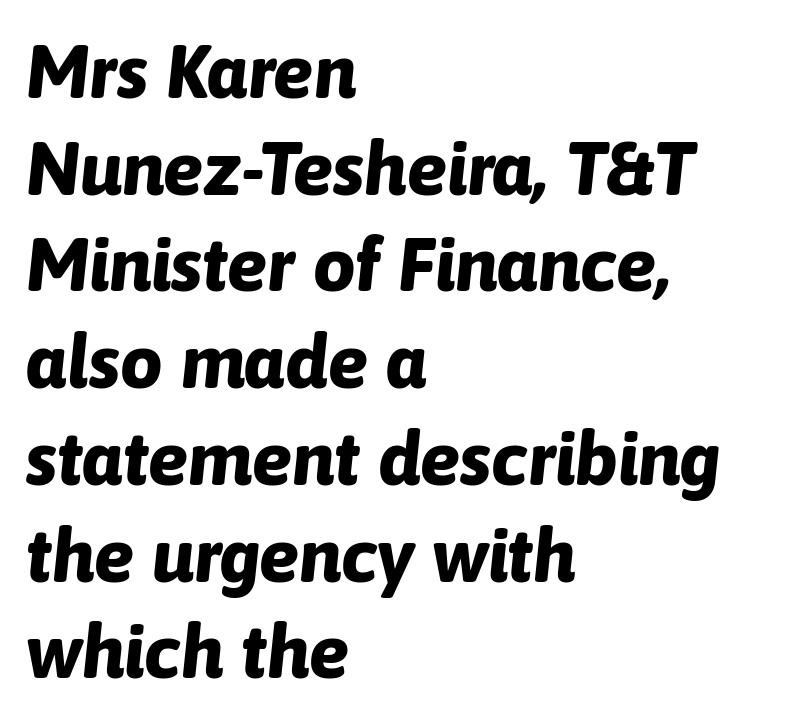
Q: Is the text bold? A: Yes.
Q: Is the text italic (slanted)? A: Yes, it leans right by about 6 degrees.
Q: Is the text underlined? A: No.
Q: How is the paragraph aligned? A: Left-aligned.
Q: Is the spacing between letters normal or unusually wide? A: Normal.
Q: Is the spacing between lines tight, normal or loose? A: Normal.
Q: Width (condensed, normal, or wide)? A: Normal.
Q: Stroke contrast? A: Low.
Q: x-height? A: Medium.
Q: Monospaced? A: No.
